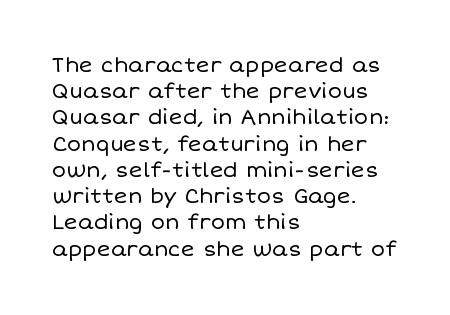
The image shows 21 px text type, upright; set left-aligned, normal line spacing (1.25x), normal letter spacing, not underlined.
